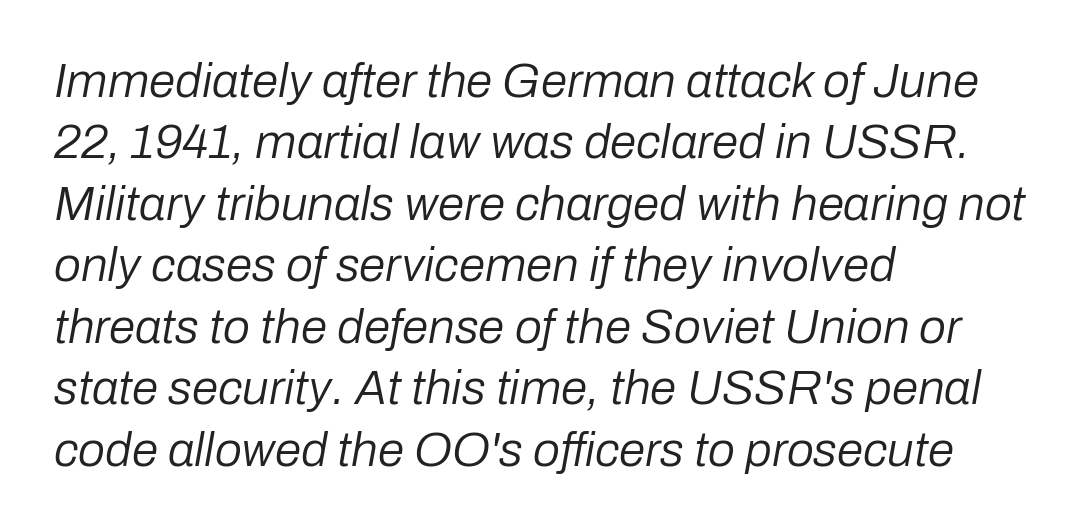
Is the stroke heavy? The answer is a plain regular-or-lighter. Line spacing here is normal. Varying glyph widths throughout — classic text-font behaviour. The specimen omits any rule beneath the text block's lines. The compositor pushed each line to the left boundary. Tracking value appears to be zero — textbook default spacing.
